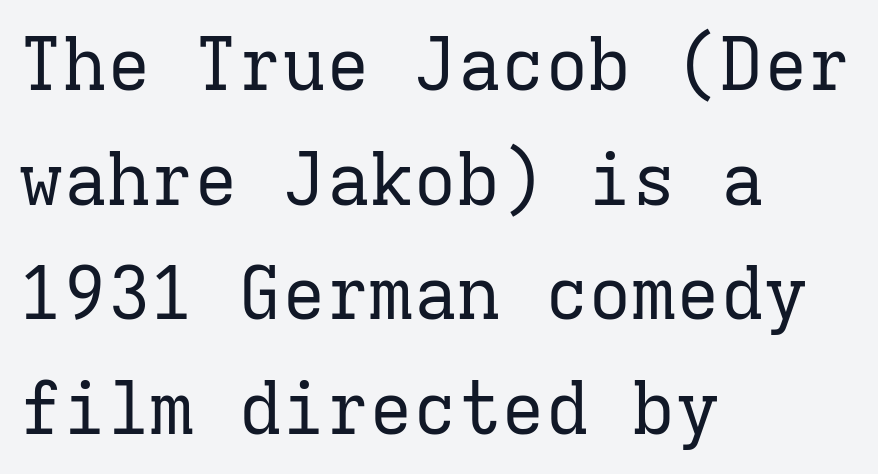
The image shows 73 px regular-weight serif type, upright, monospaced; set left-aligned, normal line spacing (1.57x), normal letter spacing, not underlined; low stroke contrast and a medium x-height.
